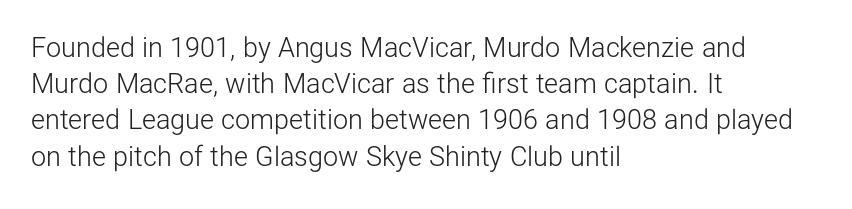
The strokes carry an ordinary text weight at most. Teacher's note: observe the even left margin — that is flush-left alignment. The lines sit at an ordinary, default distance from one another. Does extra space separate the letters? No, they use regular spacing. Posture: vertical. The specimen omits any rule beneath the text block's lines.
